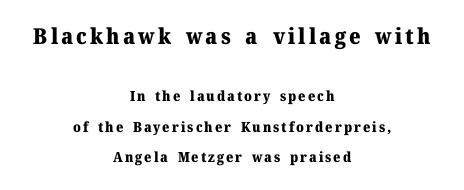
The image shows 22 px bold type, upright; set centered, loose line spacing (2.17x), not underlined; the first (top) block is 1.57x larger.
